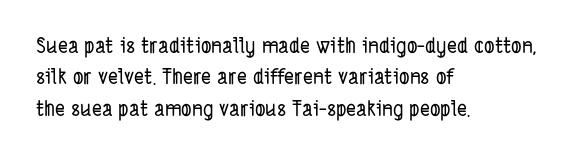
Q: Is the text underlined? A: No.
Q: How is the paragraph aligned? A: Left-aligned.
Q: Is the spacing between letters normal or unusually wide? A: Normal.
Q: Is the spacing between lines tight, normal or loose? A: Normal.
